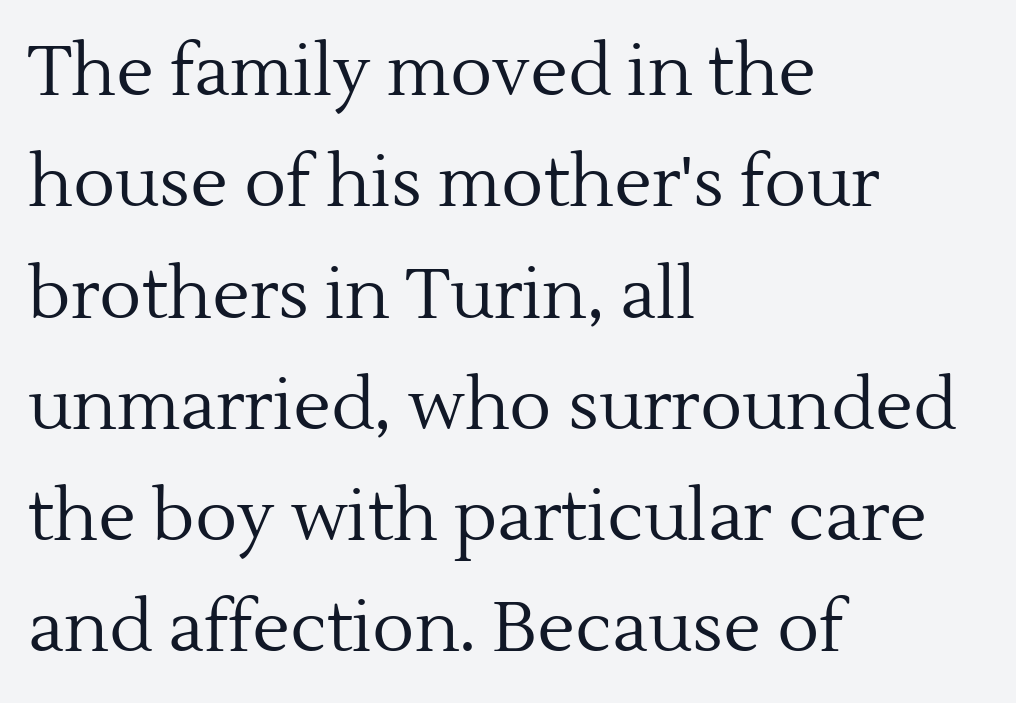
Summary of weight: not heavy and not bold. Notice how the passage keeps a crisp vertical edge on the left only. Look at the bottom of the vertical strokes: they flare into serifs here. Letters rest on an invisible, unmarked baseline. The letters sit at their default tracking, neither squeezed nor spread.
